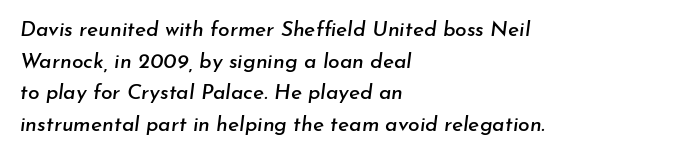
{"italic": "yes", "lean": "right", "slant_degrees": 7, "underline": "no", "align": "left", "line_spacing": "normal", "line_spacing_ratio": 1.51, "letter_spacing": "normal", "letter_spacing_em": 0.0, "glyph_px": 21}
